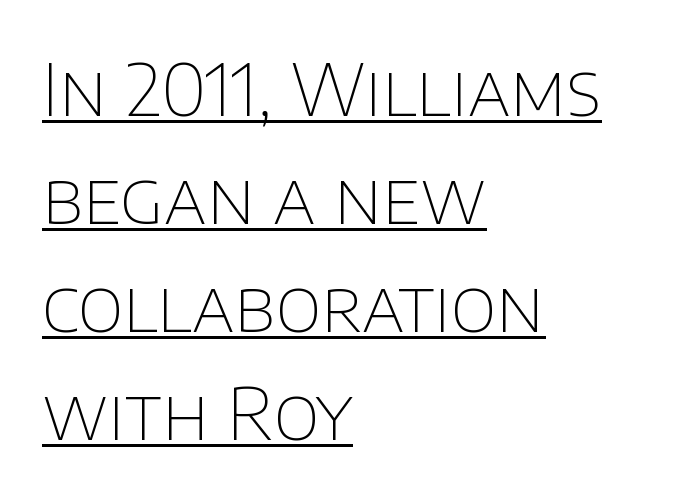
The image shows 71 px thin sans-serif type, upright; set left-aligned, normal line spacing (1.52x), normal letter spacing, underlined; low stroke contrast and a large x-height.
